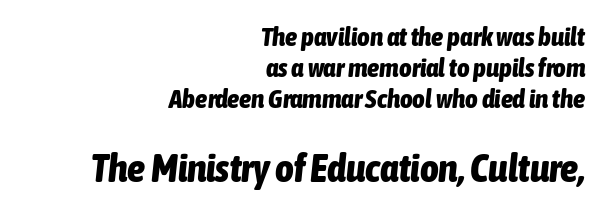
The image shows 40 px bold, condensed type, italic (leaning right); set right-aligned, tight line spacing (1.14x), normal letter spacing, not underlined; the second (bottom) block is 1.48x larger; low stroke contrast and a medium x-height.
